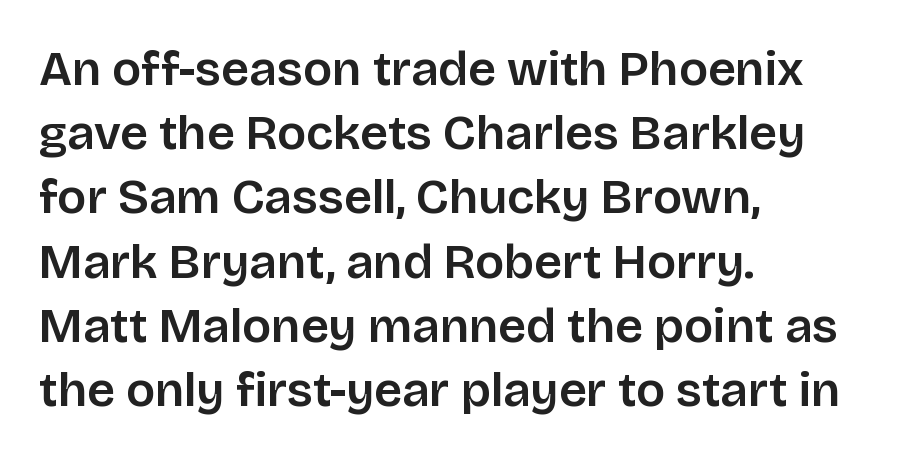
A roman cut, with each character standing at attention. Plain, unruled lines of type. Left-aligned paragraph, ragged on the right. Do the characters align in a grid? No, the font is proportional.
